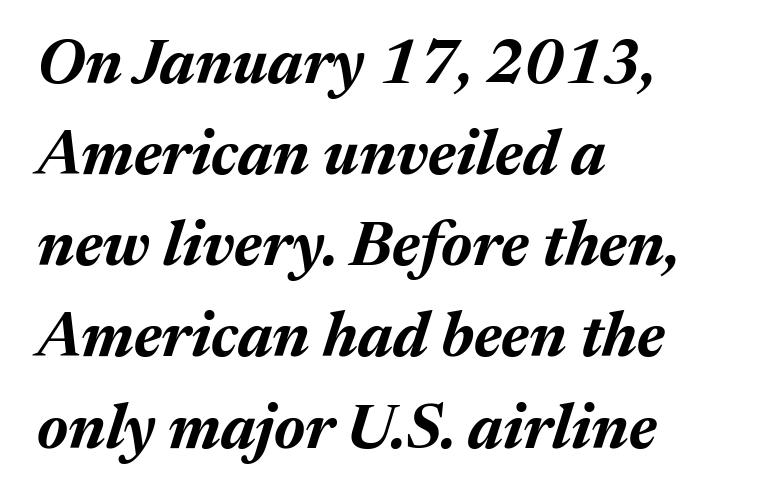
The image shows 62 px bold type, italic (leaning right); set left-aligned, normal line spacing (1.47x), normal letter spacing, not underlined; medium stroke contrast and a medium x-height.
